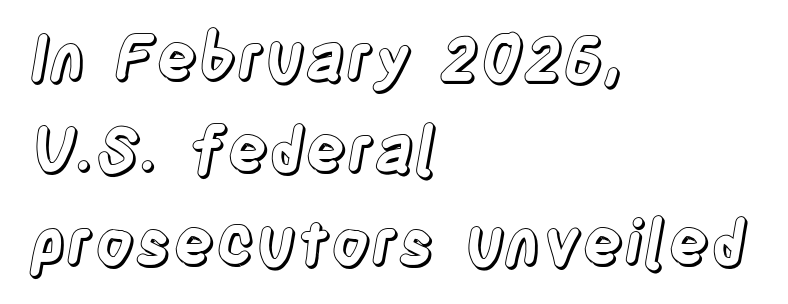
The image shows 62 px condensed type; set left-aligned, normal line spacing (1.49x), normal letter spacing, not underlined; a large x-height.
